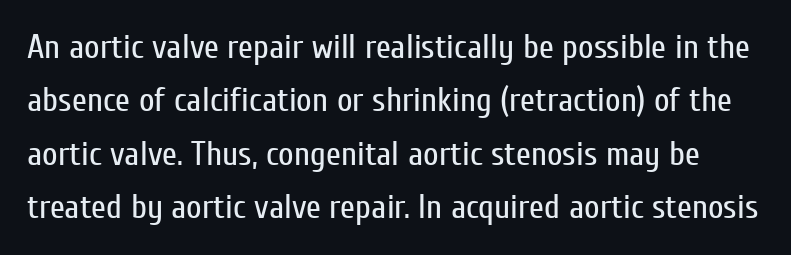
Q: Is the text bold? A: No.
Q: Is the text italic (slanted)? A: No, it is upright.
Q: Is the typeface a serif or a sans-serif typeface? A: Sans-serif.
Q: Is the text underlined? A: No.
Q: Is the spacing between letters normal or unusually wide? A: Normal.
Q: Is the spacing between lines tight, normal or loose? A: Normal.
Q: Width (condensed, normal, or wide)? A: Condensed.
Q: Stroke contrast? A: Low.
Q: x-height? A: Medium.
Q: Monospaced? A: No.
